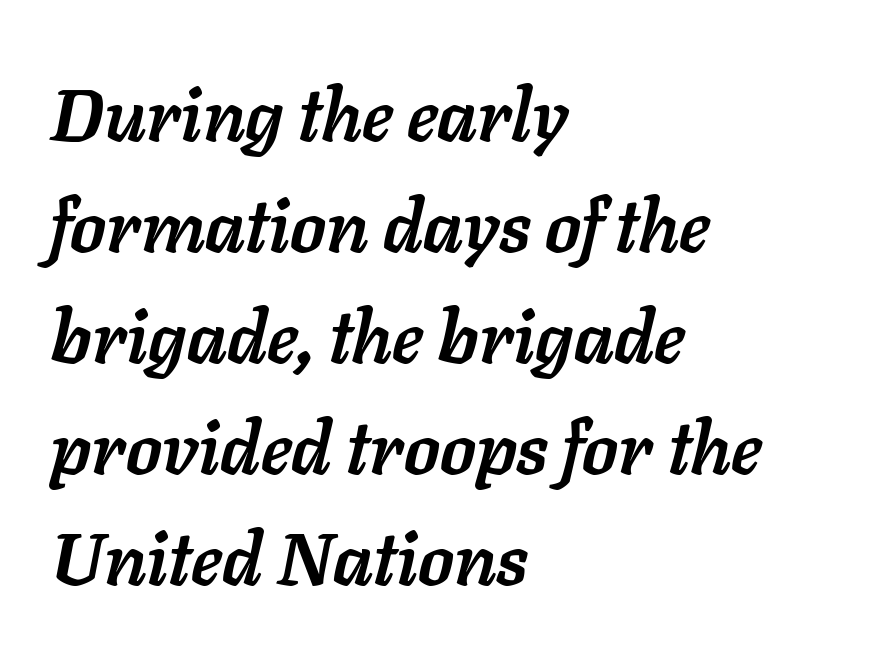
{"italic": "yes", "lean": "right", "slant_degrees": 11, "bold": "yes", "weight": "semibold", "width": "normal", "stroke_contrast": "low", "x_height": "medium", "monospaced": "no", "underline": "no", "align": "left", "line_spacing": "normal", "line_spacing_ratio": 1.52, "letter_spacing": "normal", "letter_spacing_em": 0.0, "glyph_px": 73}
